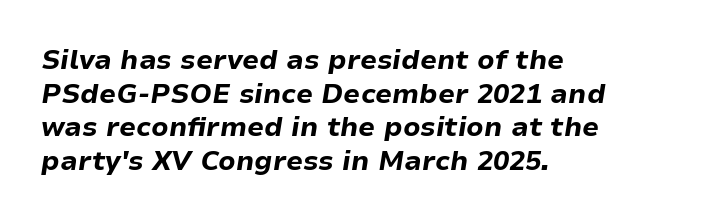
Q: Is the text bold? A: Yes.
Q: Is the text italic (slanted)? A: Yes, it leans right by about 9 degrees.
Q: Is the text underlined? A: No.
Q: How is the paragraph aligned? A: Left-aligned.
Q: Is the spacing between letters normal or unusually wide? A: Normal.
Q: Is the spacing between lines tight, normal or loose? A: Normal.
